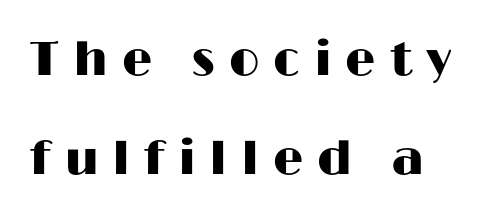
Q: Is the text italic (slanted)? A: No, it is upright.
Q: Is the typeface a serif or a sans-serif typeface? A: Sans-serif.
Q: Is the text underlined? A: No.
Q: Is the spacing between letters normal or unusually wide? A: Unusually wide.
Q: Is the spacing between lines tight, normal or loose? A: Loose.
Q: Width (condensed, normal, or wide)? A: Wide.
Q: Stroke contrast? A: High.
Q: x-height? A: Medium.
Q: Monospaced? A: No.
